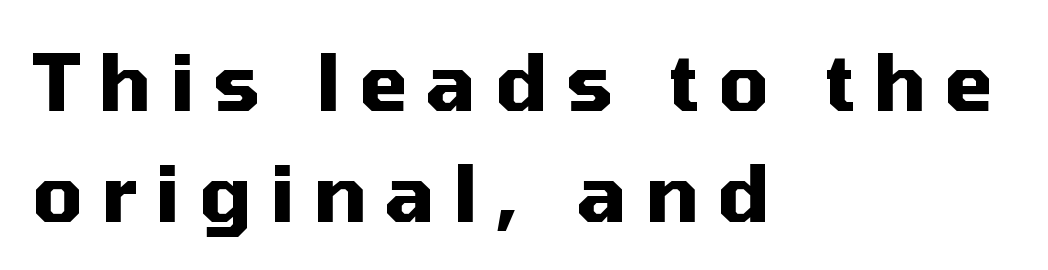
{"serif": "no", "italic": "no", "bold": "yes", "weight": "heavy", "width": "normal", "stroke_contrast": "medium", "x_height": "medium", "monospaced": "no", "underline": "no", "align": "left", "line_spacing": "normal", "line_spacing_ratio": 1.4, "letter_spacing": "wide", "letter_spacing_em": 0.23, "glyph_px": 79}
